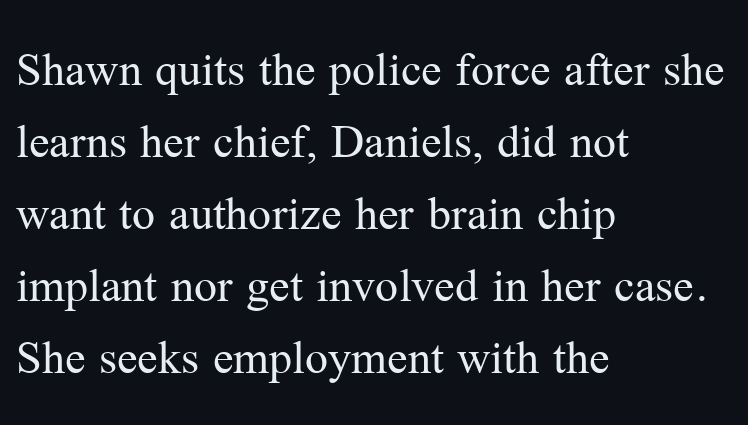
{"serif": "yes", "italic": "no", "bold": "no", "weight": "regular", "width": "normal", "stroke_contrast": "medium", "x_height": "medium", "monospaced": "no", "underline": "no", "align": "left", "line_spacing": "normal", "line_spacing_ratio": 1.41, "letter_spacing": "normal", "letter_spacing_em": 0.0, "glyph_px": 51}
